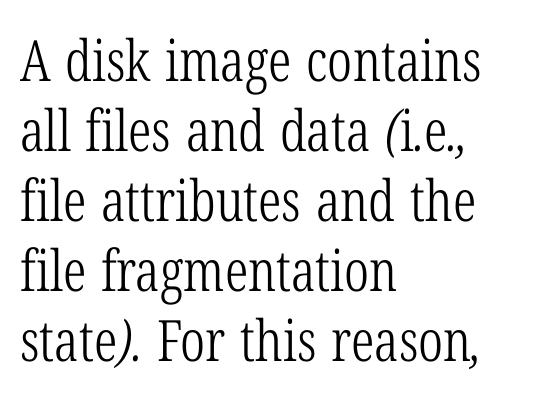
The image shows 57 px light, condensed serif type; set left-aligned, line spacing 1.23x, normal letter spacing, not underlined; low stroke contrast and a medium x-height.
